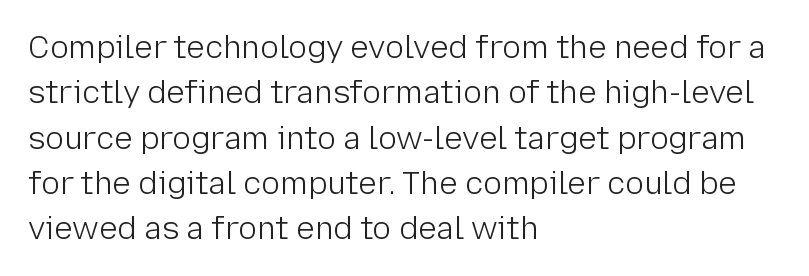
Q: Is the text bold? A: No.
Q: Is the text italic (slanted)? A: No, it is upright.
Q: Is the typeface a serif or a sans-serif typeface? A: Sans-serif.
Q: Is the text underlined? A: No.
Q: How is the paragraph aligned? A: Left-aligned.
Q: Is the spacing between letters normal or unusually wide? A: Normal.
Q: Is the spacing between lines tight, normal or loose? A: Normal.
Q: Width (condensed, normal, or wide)? A: Normal.
Q: Stroke contrast? A: Low.
Q: x-height? A: Medium.
Q: Monospaced? A: No.
